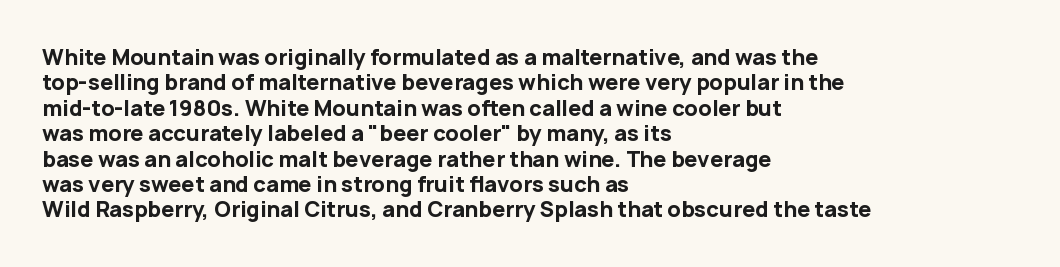
The gaps between neighbouring characters are ordinary and unremarkable. Heavy, bold letterforms. Posture: straight, roman, zero tilt. Caption: multi-line text, flush left, ragged right. Clear beneath every line of the passage.
